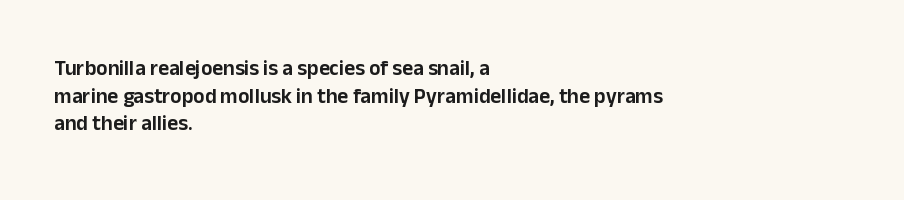
Line starts are locked; line ends wander. Leading matches the norm, producing a regular column. Characters remain perfectly vertical along every line. The area under the type is left untouched. Caption: standard tracking, unaltered.
